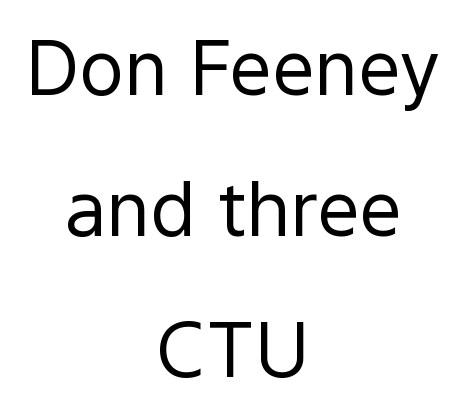
If you folded the block vertically in half, each line would mirror itself in length. Italic: no, the glyphs are upright roman. The rendering keeps characters at their native spacing. The letters advance in unequal steps, a hallmark of proportional type. The foot of each line stays bare and open.
